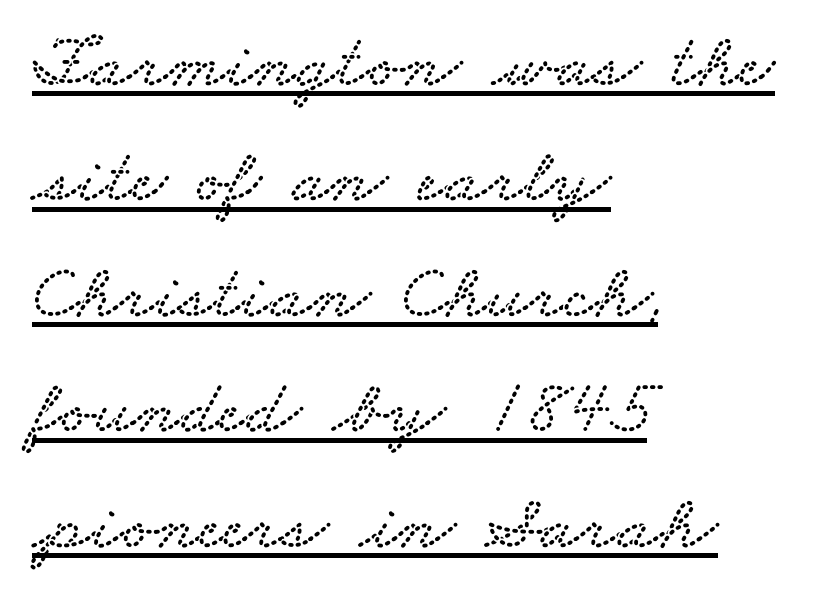
The image shows 77 px wide serif type; set left-aligned, normal line spacing (1.5x), normal letter spacing, underlined; low stroke contrast and a small x-height.
